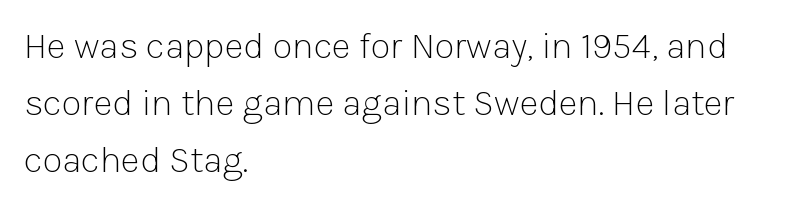
The lines in this sample share a left origin and differ only in where they stop. Default kerning and tracking; the words read as compact shapes. The font's upright variant was chosen for this text. The cut favours lightness, reaching ordinary text weight at its darkest.
